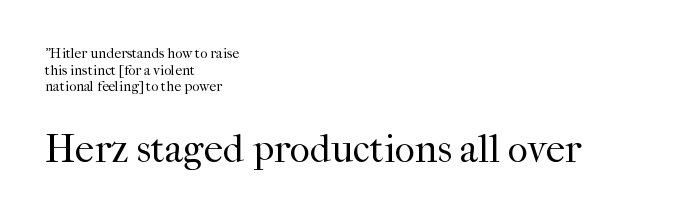
Style check: upright. Top chunk: small. Bottom chunk: large. Does the copy run flush right? No — it runs flush left. The rendering uses natural spacing where letterforms have individual widths. Words appear dense and cohesive because spacing is normal. Type style note: has serifs.
